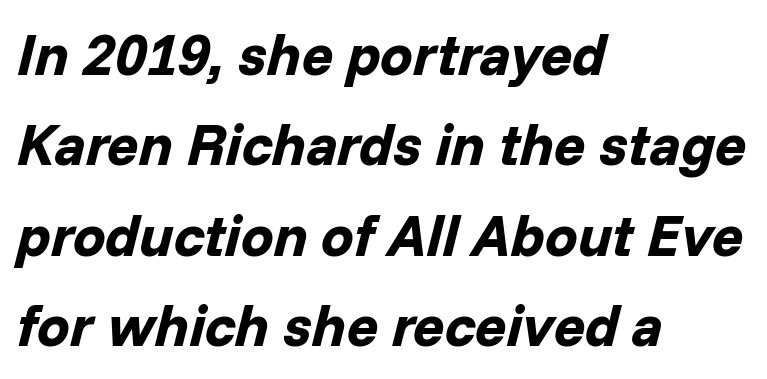
The image shows 58 px bold type, italic (leaning right); set left-aligned, normal line spacing (1.56x), normal letter spacing, not underlined; low stroke contrast and a medium x-height.
